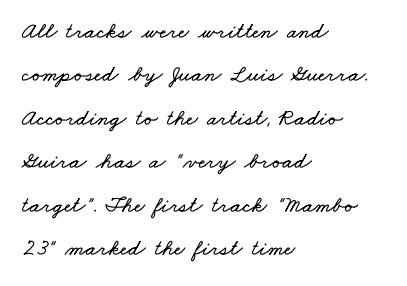
{"underline": "no", "align": "left", "line_spacing_ratio": 1.89, "letter_spacing": "normal", "letter_spacing_em": 0.0, "glyph_px": 23}
